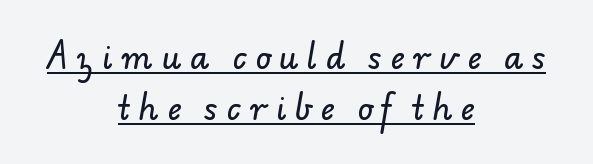
The image shows 31 px sans-serif type; set centered, normal line spacing (1.65x), unusually wide letter spacing (+0.28 em), underlined; low stroke contrast and a small x-height.
